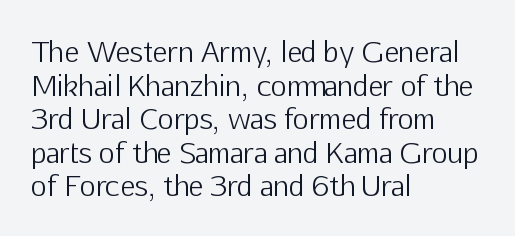
Check where the strokes stop: nothing finishes them off — pure sans. Honestly, the letter spacing is just normal — you wouldn't notice it. Just letters on the line, the space beneath them empty. You could not count columns in this text — the font is proportionally spaced. A student would call this left alignment; a typographer would say flush left, rag right. You can tell it's not italic because the verticals are truly vertical.
